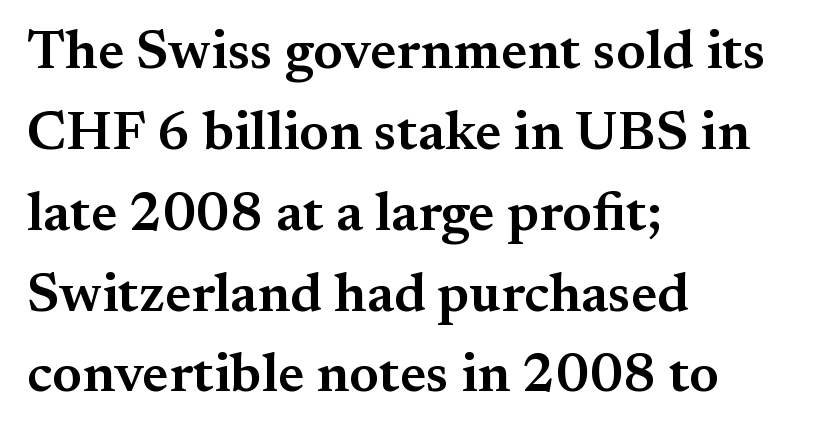
{"serif": "yes", "italic": "no", "bold": "semi", "weight": "semibold", "width": "normal", "stroke_contrast": "medium", "x_height": "small", "monospaced": "no", "underline": "no", "align": "left", "line_spacing": "normal", "line_spacing_ratio": 1.47, "letter_spacing": "normal", "letter_spacing_em": 0.0, "glyph_px": 55}
